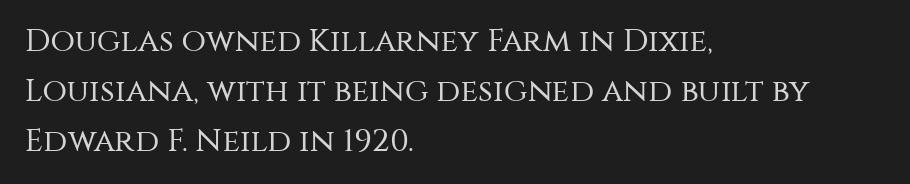
The image shows 32 px regular-weight sans-serif type, upright; set left-aligned, normal line spacing (1.57x), normal letter spacing, not underlined; medium stroke contrast and a large x-height.
